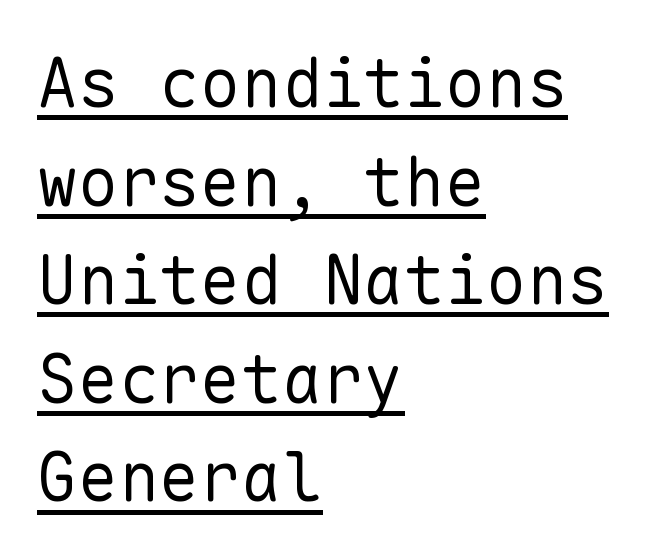
This sample carries an underscore along the baseline area. A classic flush-left, rag-right setting is used for this passage. Unlike a traditional serif, this face leaves its strokes unadorned. No extra tracking has been applied to these lines. Think of a typewriter: that constant character pitch is what you see here. A normal amount of white space separates one row of letters from the next.
